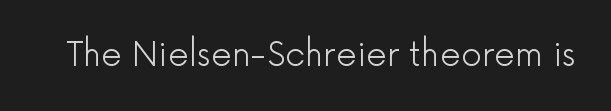
Q: Is the text bold? A: No.
Q: Is the text italic (slanted)? A: No, it is upright.
Q: Is the typeface a serif or a sans-serif typeface? A: Sans-serif.
Q: Is the text underlined? A: No.
Q: Is the spacing between letters normal or unusually wide? A: Normal.
Q: Width (condensed, normal, or wide)? A: Normal.
Q: x-height? A: Medium.
Q: Monospaced? A: No.
